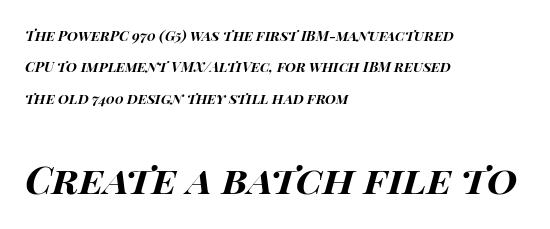
{"italic": "yes", "lean": "right", "slant_degrees": 15, "bold": "yes", "weight": "bold", "width": "wide", "stroke_contrast": "high", "x_height": "large", "monospaced": "no", "underline": "no", "align": "left", "line_spacing": "loose", "line_spacing_ratio": 2.25, "letter_spacing": "normal", "letter_spacing_em": 0.0, "larger_block": "second", "size_ratio": 2.79, "glyph_px": 39}
